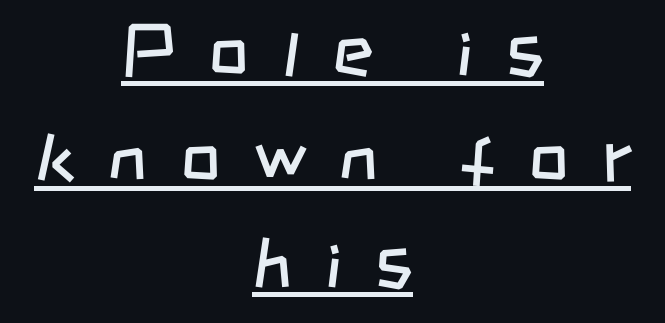
This block has exactly the height ordinary leading produces. Is the letter spacing exaggerated? Yes — the characters are pushed far apart. The lines are quadded center. A rule runs beneath these lines of type.
